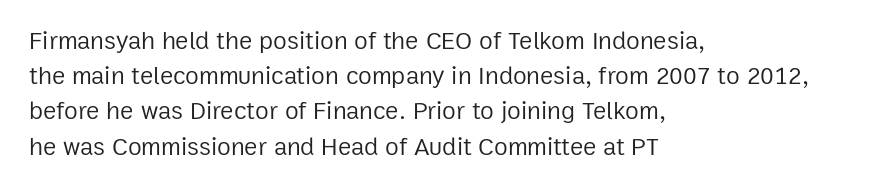
The image shows 25 px text type, upright; set left-aligned, normal line spacing (1.41x), normal letter spacing, not underlined.
